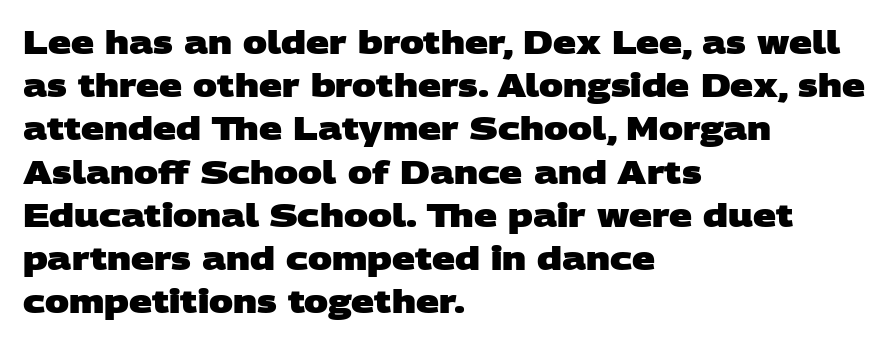
The image shows 32 px heavy, wide sans-serif type; set left-aligned, normal line spacing (1.35x), normal letter spacing, not underlined; low stroke contrast and a large x-height.
